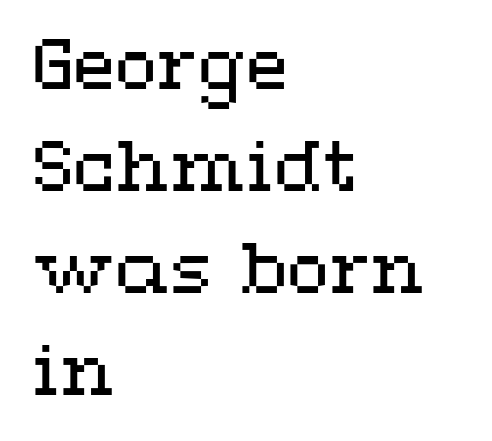
The image shows 69 px regular-weight, wide type, upright; set left-aligned, normal line spacing (1.48x), normal letter spacing, not underlined; medium stroke contrast and a medium x-height.
